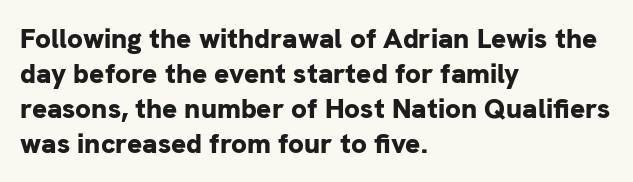
{"serif": "no", "italic": "no", "bold": "yes", "weight": "bold", "width": "normal", "stroke_contrast": "low", "x_height": "medium", "monospaced": "no", "underline": "no", "align": "left", "line_spacing": "normal", "line_spacing_ratio": 1.25, "letter_spacing": "normal", "letter_spacing_em": 0.0, "glyph_px": 28}
